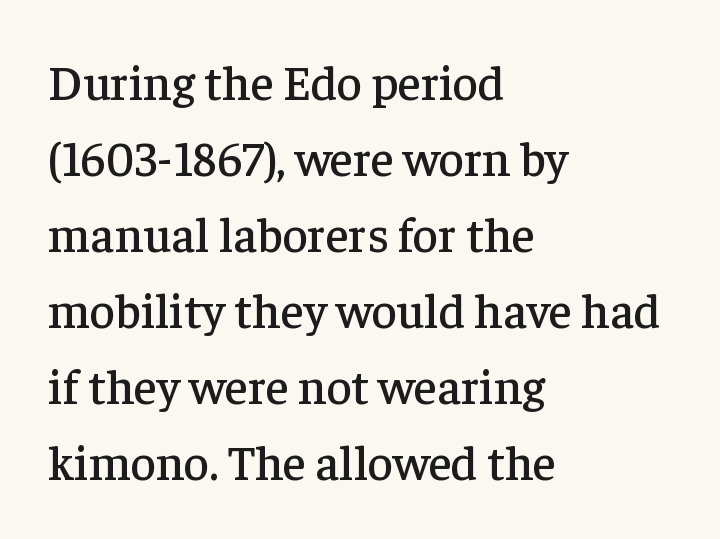
Q: Is the text italic (slanted)? A: No, it is upright.
Q: Is the typeface a serif or a sans-serif typeface? A: Serif.
Q: Is the text underlined? A: No.
Q: How is the paragraph aligned? A: Left-aligned.
Q: Is the spacing between letters normal or unusually wide? A: Normal.
Q: Is the spacing between lines tight, normal or loose? A: Normal.
Q: Width (condensed, normal, or wide)? A: Normal.
Q: Stroke contrast? A: Low.
Q: x-height? A: Medium.
Q: Monospaced? A: No.
